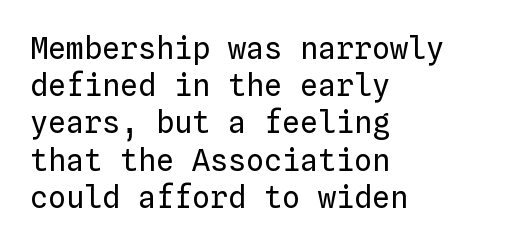
The passage shown is not bold in any degree. The foot of each line stays bare and open. Does the lettering tilt? It doesn't — this is upright. A classic flush-left, rag-right setting is used for this passage. Do the characters align in a grid? Yes, the font is monospaced. The rendering keeps characters at their native spacing.
